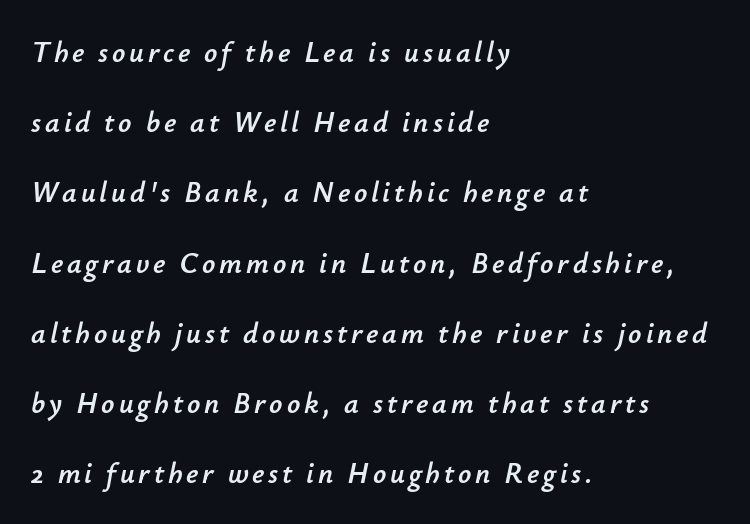
The image shows 29 px text type, italic (leaning right); set left-aligned, loose line spacing (2.42x), not underlined; low stroke contrast and a small x-height.
